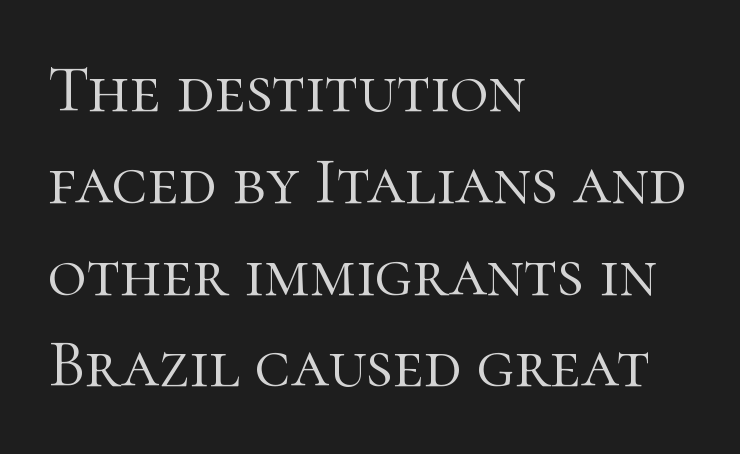
Q: Is the text bold? A: No.
Q: Is the text italic (slanted)? A: No, it is upright.
Q: Is the typeface a serif or a sans-serif typeface? A: Serif.
Q: Is the text underlined? A: No.
Q: How is the paragraph aligned? A: Left-aligned.
Q: Is the spacing between letters normal or unusually wide? A: Normal.
Q: Is the spacing between lines tight, normal or loose? A: Normal.
Q: Width (condensed, normal, or wide)? A: Normal.
Q: Stroke contrast? A: High.
Q: x-height? A: Medium.
Q: Monospaced? A: No.
